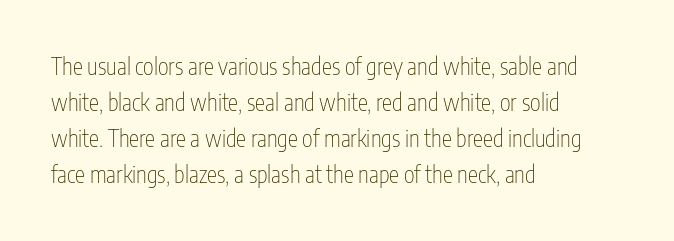
Q: Is the text bold? A: No.
Q: Is the text italic (slanted)? A: No, it is upright.
Q: Is the text underlined? A: No.
Q: How is the paragraph aligned? A: Left-aligned.
Q: Is the spacing between letters normal or unusually wide? A: Normal.
Q: Is the spacing between lines tight, normal or loose? A: Normal.
